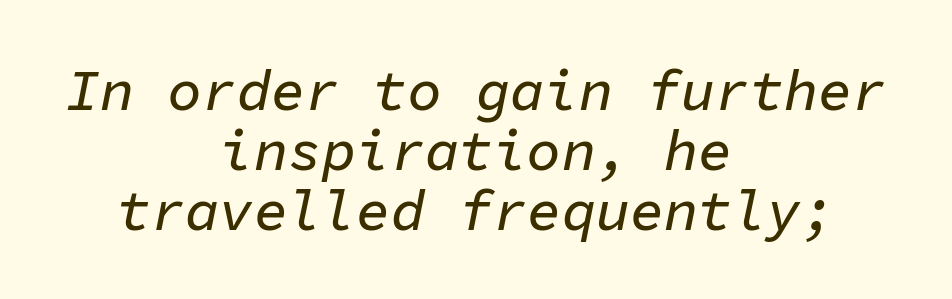
The image shows 57 px text type, italic (leaning right), monospaced; set centered, tight line spacing (1.05x), normal letter spacing, not underlined; low stroke contrast and a medium x-height.
